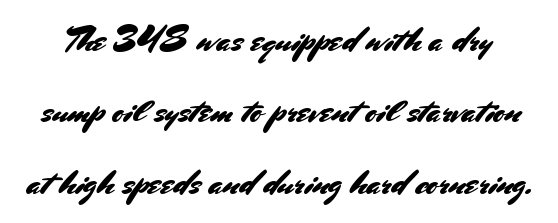
{"serif": "no", "width": "normal", "stroke_contrast": "medium", "x_height": "small", "monospaced": "no", "underline": "no", "line_spacing": "loose", "line_spacing_ratio": 2.04, "letter_spacing": "normal", "letter_spacing_em": 0.0, "glyph_px": 35}
